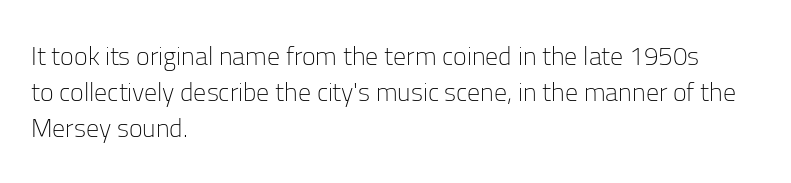
{"italic": "no", "bold": "no", "underline": "no", "align": "left", "line_spacing": "normal", "line_spacing_ratio": 1.38, "letter_spacing": "normal", "letter_spacing_em": 0.0, "glyph_px": 26}
